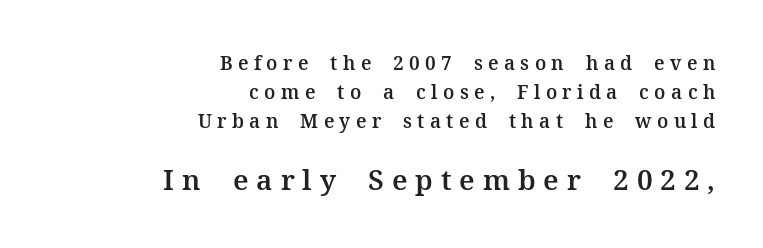
Q: Is the text italic (slanted)? A: No, it is upright.
Q: Is the typeface a serif or a sans-serif typeface? A: Serif.
Q: Is the text underlined? A: No.
Q: How is the paragraph aligned? A: Right-aligned.
Q: Is the spacing between letters normal or unusually wide? A: Unusually wide.
Q: Is the spacing between lines tight, normal or loose? A: Normal.
Q: Which block of text is set in a larger size, the first (top) or the second (bottom)? A: The second (bottom) one.
Q: Width (condensed, normal, or wide)? A: Normal.
Q: Stroke contrast? A: Medium.
Q: x-height? A: Medium.
Q: Monospaced? A: No.
